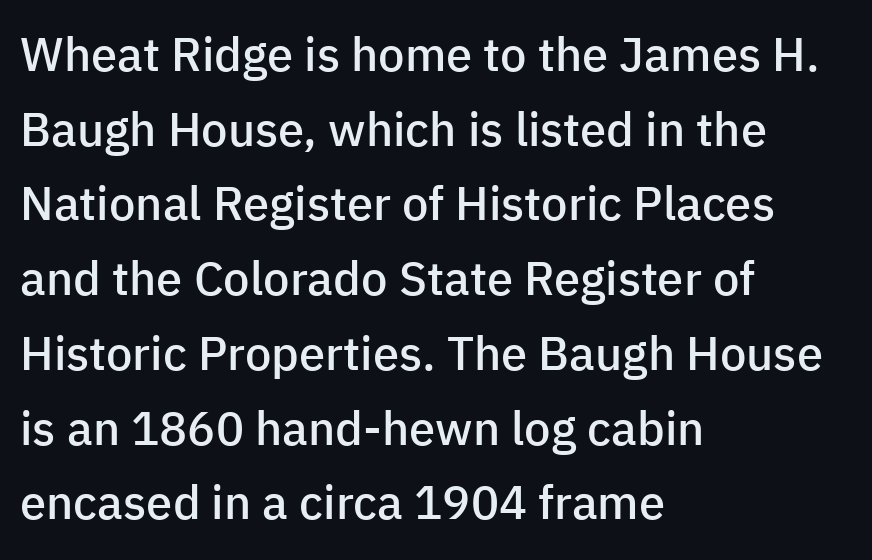
The image shows 47 px semibold sans-serif type, upright; set left-aligned, normal line spacing (1.59x), normal letter spacing, not underlined; low stroke contrast and a medium x-height.
